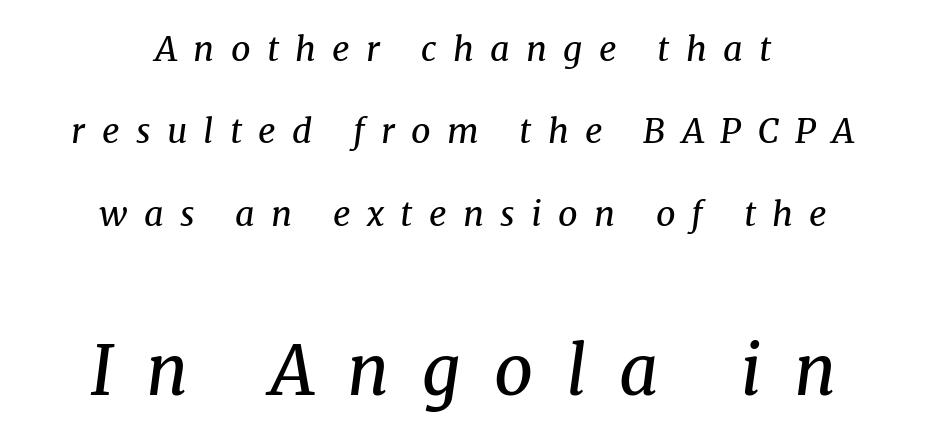
The space beneath each line is pristine and unruled. Caption: upper text group reduced, lower text group enlarged. Check where the strokes stop: tiny serifs finish them off. The face looks like a standard text weight, possibly lighter. The rag falls on both sides of this text block equally. Airy leading.
